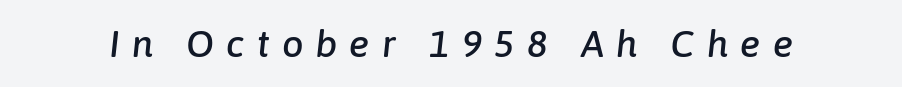
Q: Is the text italic (slanted)? A: Yes, it leans right by about 6 degrees.
Q: Is the text underlined? A: No.
Q: Is the spacing between letters normal or unusually wide? A: Unusually wide.
Q: Width (condensed, normal, or wide)? A: Normal.
Q: Stroke contrast? A: Low.
Q: x-height? A: Medium.
Q: Monospaced? A: No.
